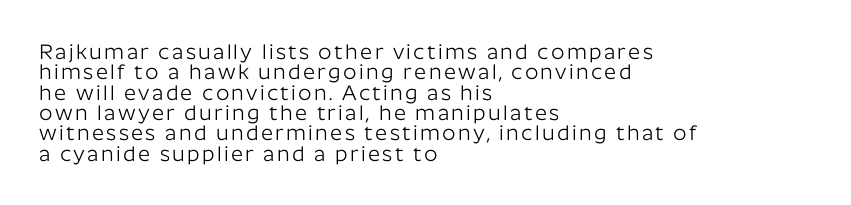
Q: Is the text bold? A: No.
Q: Is the text italic (slanted)? A: No, it is upright.
Q: Is the text underlined? A: No.
Q: How is the paragraph aligned? A: Left-aligned.
Q: Is the spacing between lines tight, normal or loose? A: Tight.
